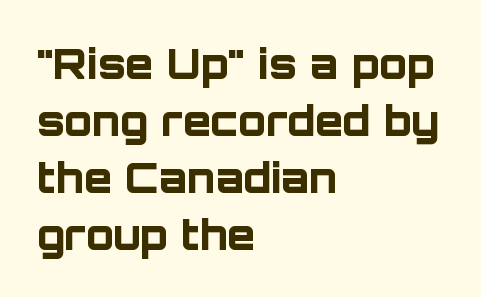
You'd pick this weight for a headline — it's a proper bold. Character widths vary here, with narrow letters taking less room than wide ones. The gap between lines stays unmarked. A classic flush-left, rag-right setting is used for this passage. A typesetter would mark this as roman, not italic. Default kerning and tracking; the words read as compact shapes.
